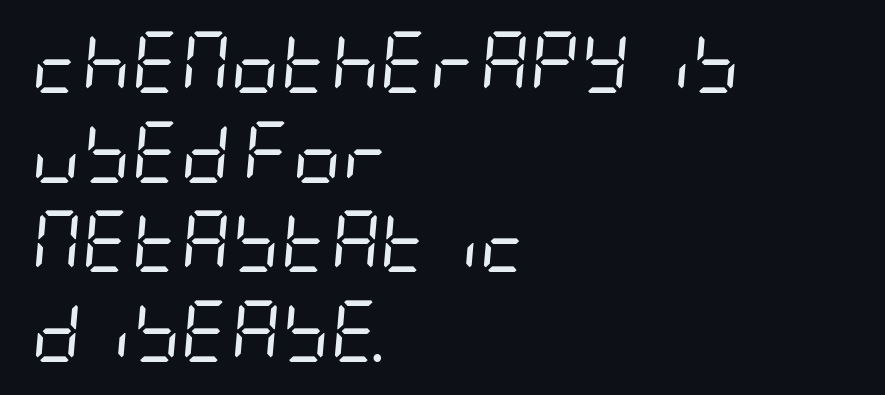
The image shows 61 px regular-weight, condensed type, italic (leaning right); set left-aligned, normal line spacing (1.47x), normal letter spacing, not underlined; low stroke contrast and a large x-height.
